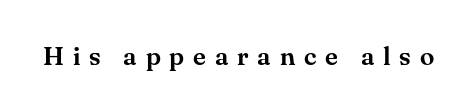
{"italic": "no", "underline": "no", "letter_spacing": "wide", "letter_spacing_em": 0.34, "glyph_px": 26}
